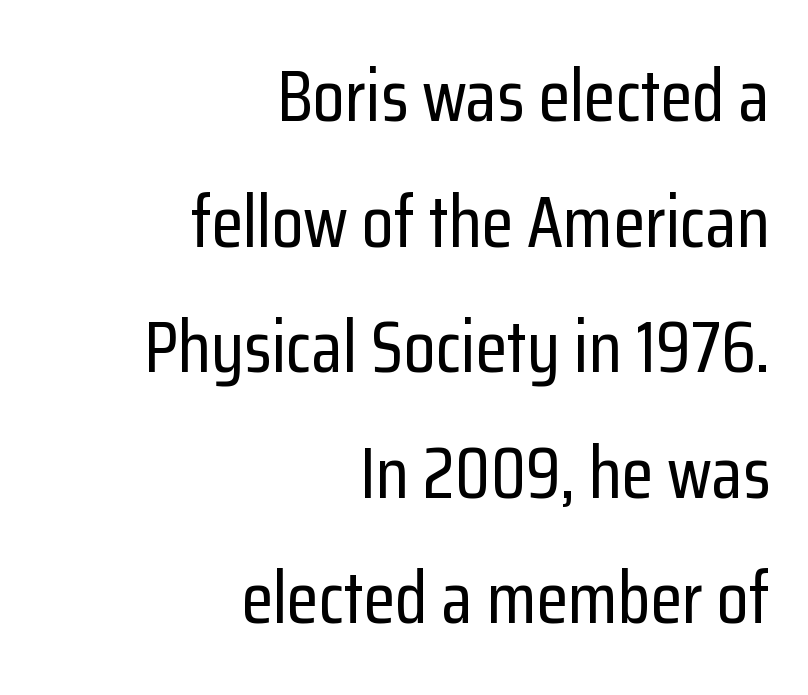
{"serif": "no", "italic": "no", "width": "condensed", "stroke_contrast": "low", "x_height": "medium", "monospaced": "no", "underline": "no", "align": "right", "line_spacing_ratio": 1.72, "letter_spacing": "normal", "letter_spacing_em": 0.0, "glyph_px": 73}
